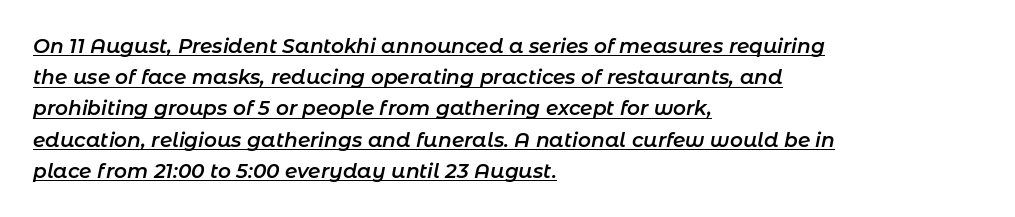
The image shows 20 px text type, italic (leaning right); set left-aligned, normal line spacing (1.56x), normal letter spacing, underlined.
